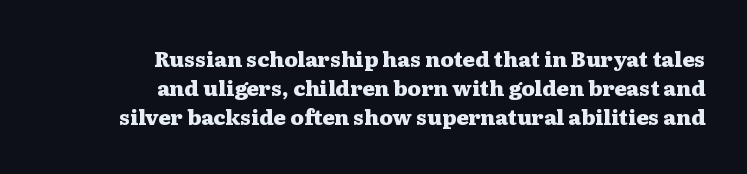
The image shows 21 px bold type, upright; set right-aligned, normal line spacing (1.37x), normal letter spacing, not underlined.
